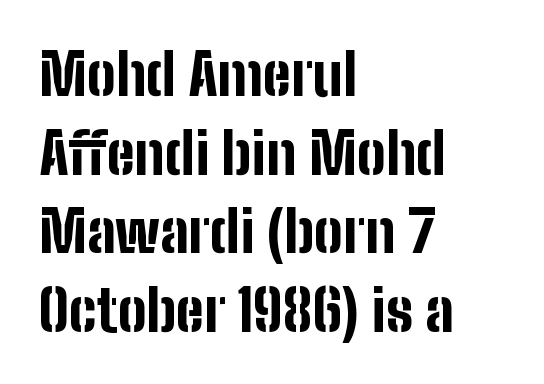
This rendering uses left alignment, leaving the right contour irregular. The space beneath each line is pristine and unruled. Looks like regular typesetting: each glyph gets only the width it needs. No extra tracking has been applied to these lines. A normal amount of white space separates one row of letters from the next.
